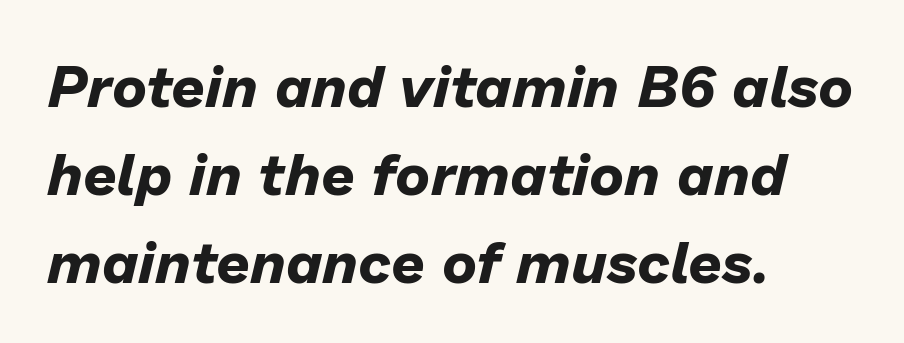
Is this a fixed-width face? No — the glyphs have proportional, varying widths. Strong, thick strokes mark this as bold type. Words float on clear page, feet unadorned. Notice how descenders clear the ascenders below comfortably — that's standard leading. When letters slant like this, we call the style italic.
